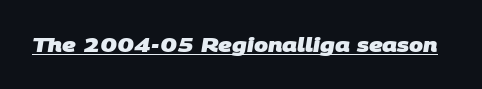
The image shows 20 px bold type; set normal letter spacing, underlined.
